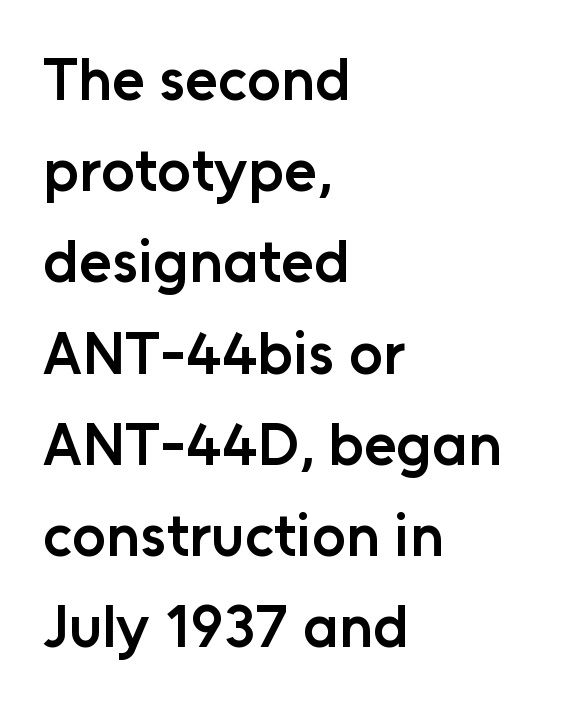
The letters stand upright; this is a roman face. The space between consecutive lines is moderate. Spacing between characters is what you'd get straight out of the box. The words here are not underlined. Is this a fixed-width face? No — the glyphs have proportional, varying widths. The type family on display is of the sans-serif kind.
